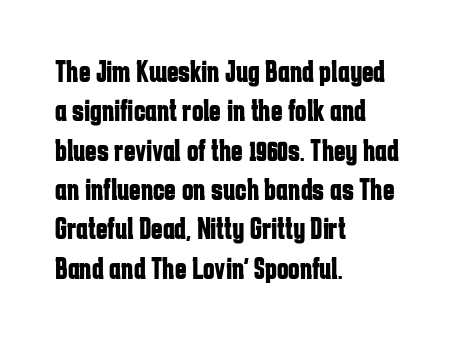
Q: Is the text bold? A: Yes.
Q: Is the text italic (slanted)? A: No, it is upright.
Q: Is the typeface a serif or a sans-serif typeface? A: Sans-serif.
Q: Is the text underlined? A: No.
Q: How is the paragraph aligned? A: Left-aligned.
Q: Is the spacing between letters normal or unusually wide? A: Normal.
Q: Is the spacing between lines tight, normal or loose? A: Normal.
Q: Width (condensed, normal, or wide)? A: Condensed.
Q: Stroke contrast? A: Low.
Q: x-height? A: Medium.
Q: Monospaced? A: No.
